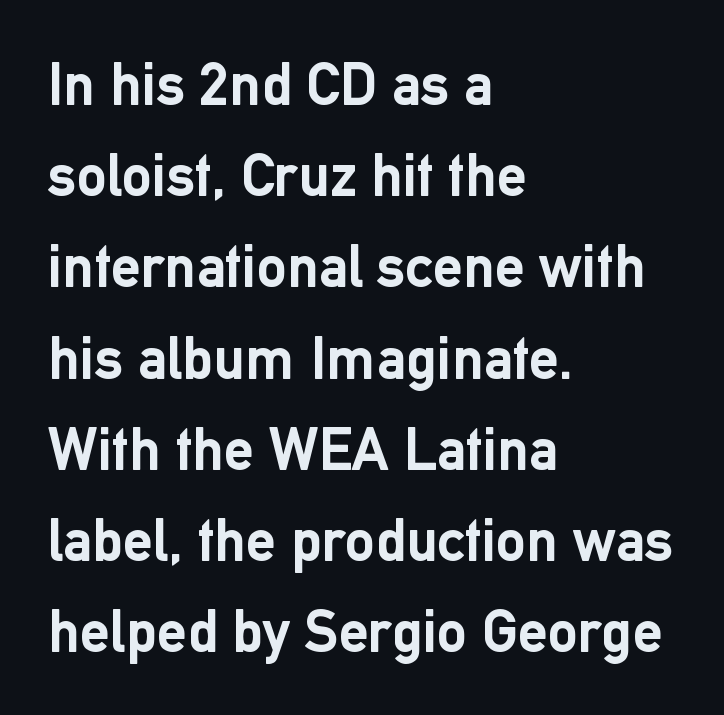
This is sans-serif lettering, the kind often seen on screens and signage. The space directly below the letters is spotless. Quick note: interline space is typical. Line starts are locked; line ends wander.
